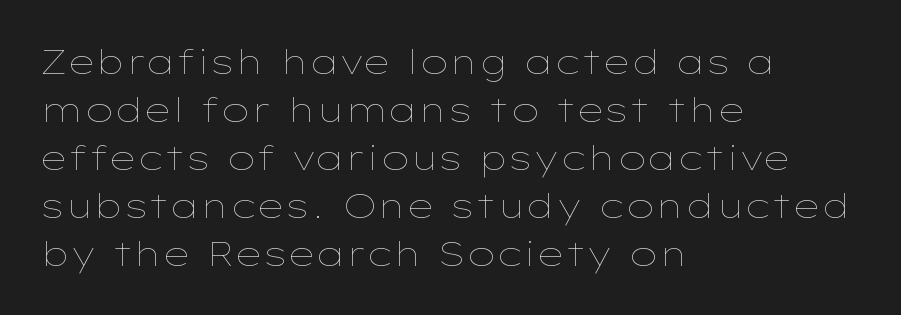
{"italic": "no", "bold": "no", "weight": "thin", "width": "wide", "stroke_contrast": "low", "x_height": "medium", "monospaced": "no", "underline": "no", "align": "left", "line_spacing": "normal", "line_spacing_ratio": 1.41, "letter_spacing": "normal", "letter_spacing_em": 0.0, "glyph_px": 34}
